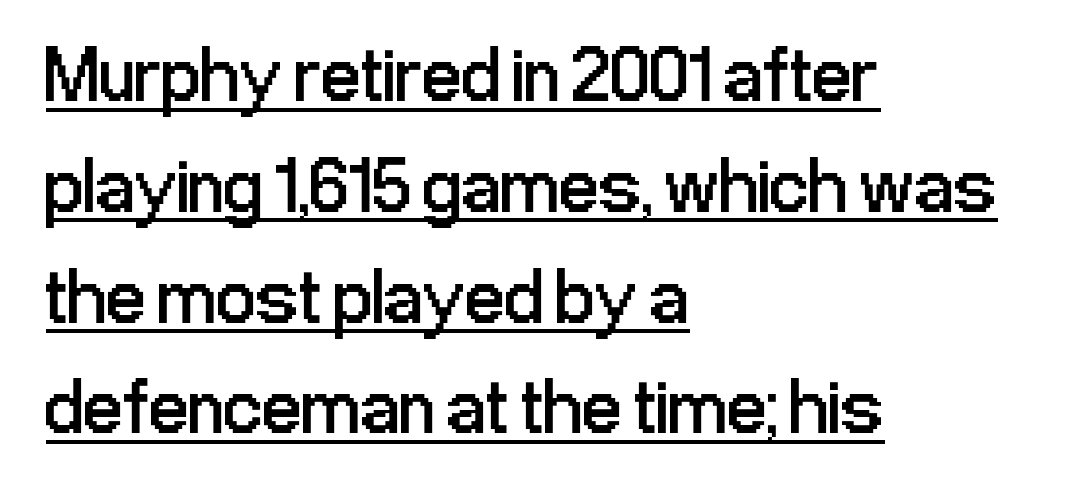
{"serif": "no", "italic": "no", "bold": "no", "weight": "regular", "width": "condensed", "stroke_contrast": "low", "x_height": "medium", "monospaced": "no", "underline": "yes", "align": "left", "line_spacing": "normal", "line_spacing_ratio": 1.42, "letter_spacing": "normal", "letter_spacing_em": 0.0, "glyph_px": 78}
